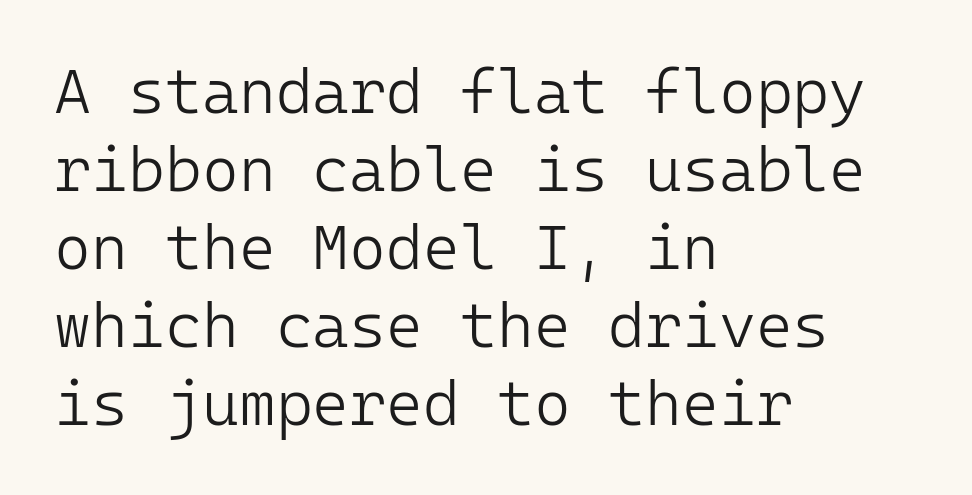
The letterforms sit at book weight or below. Every character sits straight up, as roman type does. Glance below the letters and you will spot only blank space. This is sans-serif lettering, the kind often seen on screens and signage. Here the designer chose a console-style face with uniform glyph widths. Tracking value appears to be zero — textbook default spacing.
